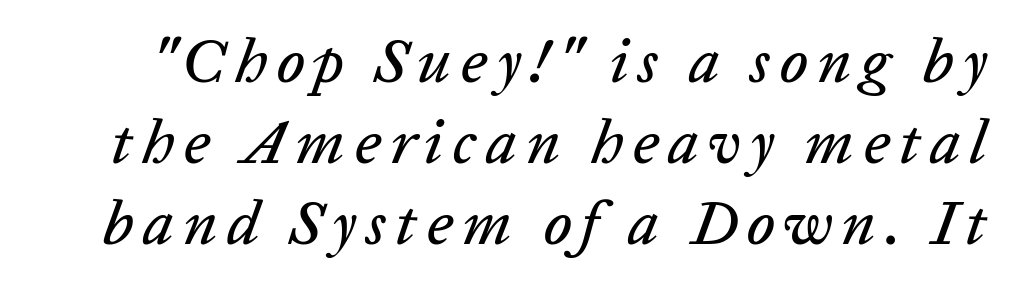
The image shows 62 px text type, italic (leaning right); set normal line spacing (1.31x), not underlined; low stroke contrast and a medium x-height.
